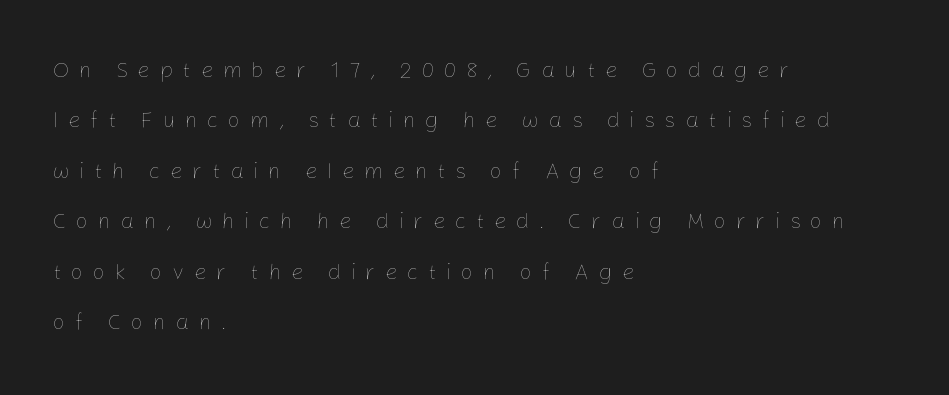
{"italic": "no", "bold": "no", "underline": "no", "align": "left", "line_spacing": "loose", "line_spacing_ratio": 2.29, "letter_spacing": "wide", "letter_spacing_em": 0.43, "glyph_px": 22}
